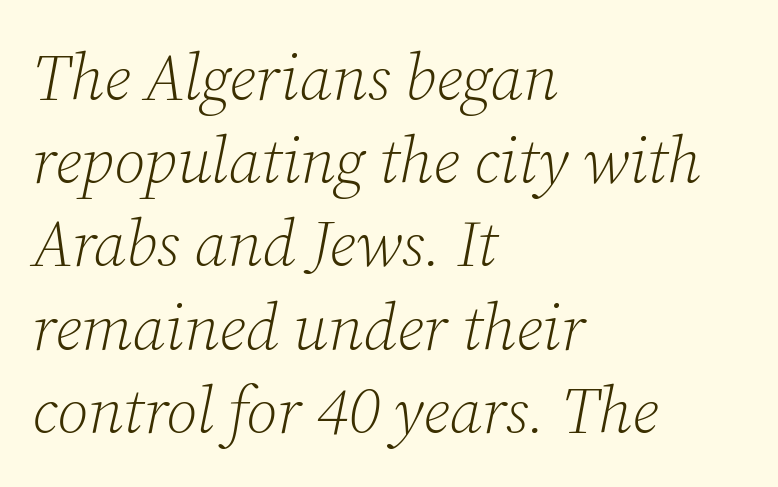
{"serif": "yes", "italic": "yes", "lean": "right", "slant_degrees": 12, "bold": "no", "weight": "light", "width": "normal", "stroke_contrast": "low", "x_height": "medium", "monospaced": "no", "underline": "no", "align": "left", "line_spacing": "normal", "line_spacing_ratio": 1.28, "letter_spacing": "normal", "letter_spacing_em": 0.0, "glyph_px": 65}
